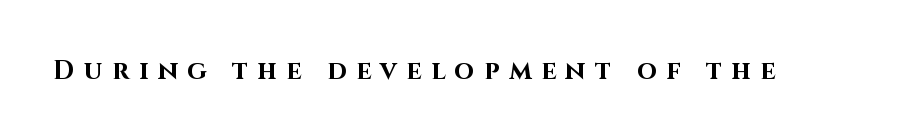
Does extra space separate the letters? Yes, quite a lot of it. The area under the type is left untouched. The typesetting leans heavy: a genuine bold. Italic? Not at all — the glyphs are vertical.
